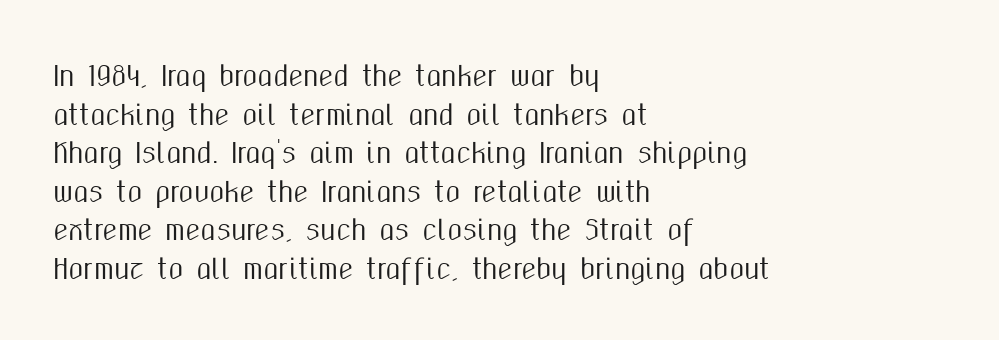
Tracking value appears to be zero — textbook default spacing. The font's upright variant was chosen for this text. Alignment: flush left. Rows of type keep a routine distance in the vertical direction. This rendering features lettering with no underline.
